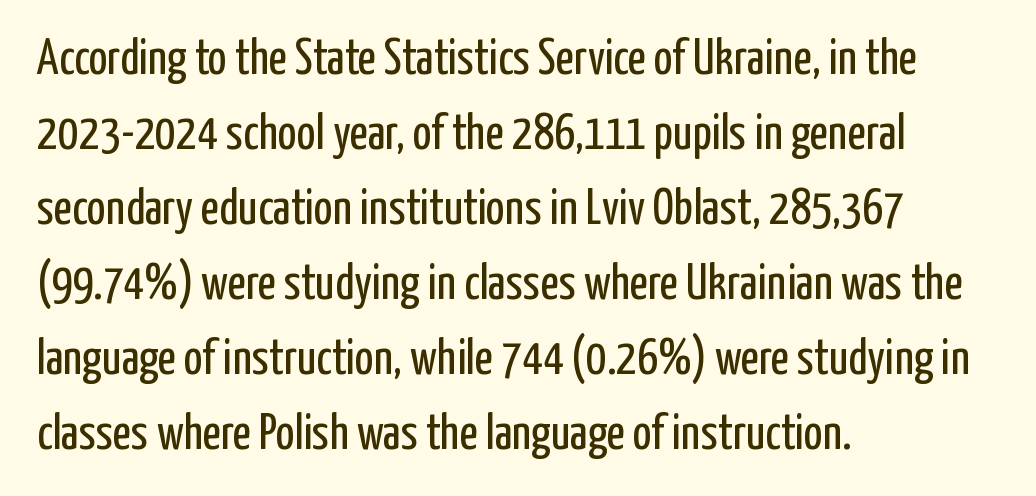
{"serif": "no", "italic": "no", "bold": "no", "weight": "regular", "width": "condensed", "stroke_contrast": "low", "x_height": "medium", "monospaced": "no", "underline": "no", "align": "left", "line_spacing": "normal", "line_spacing_ratio": 1.5, "letter_spacing": "normal", "letter_spacing_em": 0.0, "glyph_px": 50}
